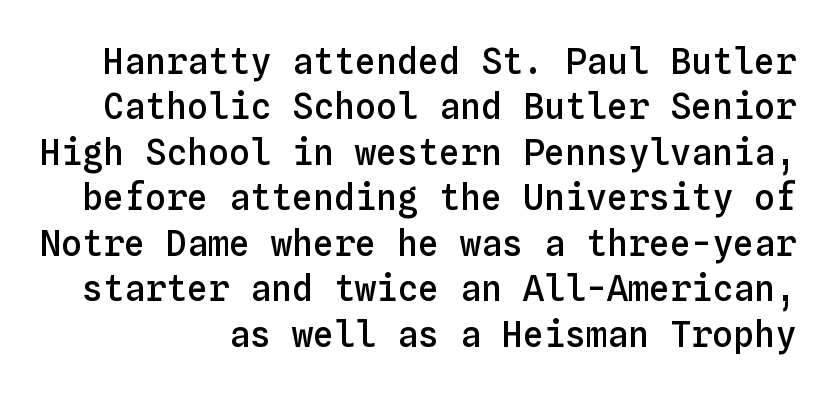
The image shows 35 px semibold type, upright, monospaced; set normal line spacing (1.3x), normal letter spacing, not underlined; low stroke contrast and a medium x-height.
